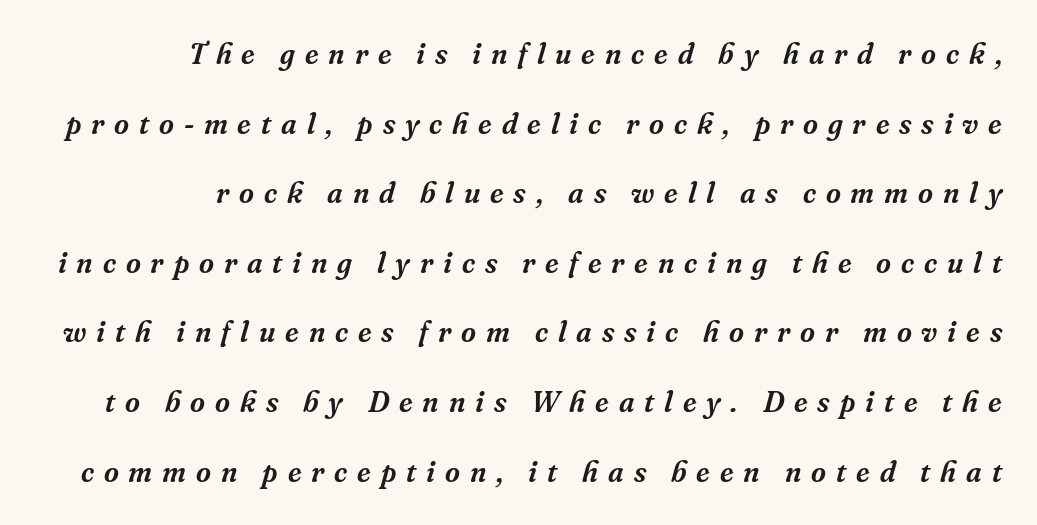
{"serif": "yes", "italic": "yes", "lean": "right", "slant_degrees": 16, "width": "normal", "stroke_contrast": "medium", "x_height": "medium", "monospaced": "no", "underline": "no", "align": "right", "line_spacing": "loose", "line_spacing_ratio": 2.4, "letter_spacing": "wide", "letter_spacing_em": 0.34, "glyph_px": 29}
